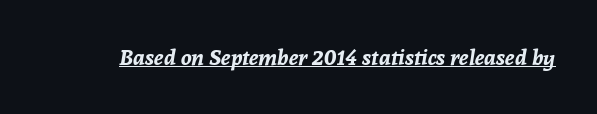
Q: Is the text bold? A: Yes.
Q: Is the text italic (slanted)? A: Yes, it leans right by about 8 degrees.
Q: Is the text underlined? A: Yes.
Q: Is the spacing between letters normal or unusually wide? A: Normal.
